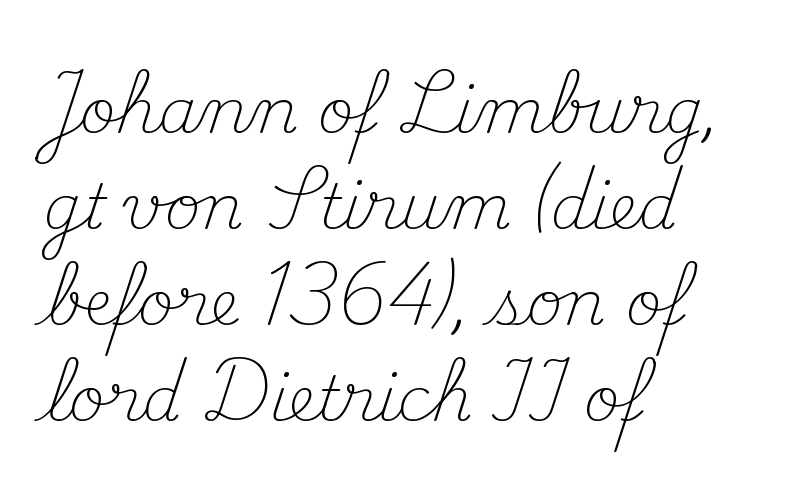
{"serif": "yes", "bold": "no", "weight": "light", "width": "normal", "stroke_contrast": "medium", "x_height": "small", "monospaced": "no", "underline": "no", "align": "left", "line_spacing": "normal", "line_spacing_ratio": 1.55, "letter_spacing": "normal", "letter_spacing_em": 0.0, "glyph_px": 62}
